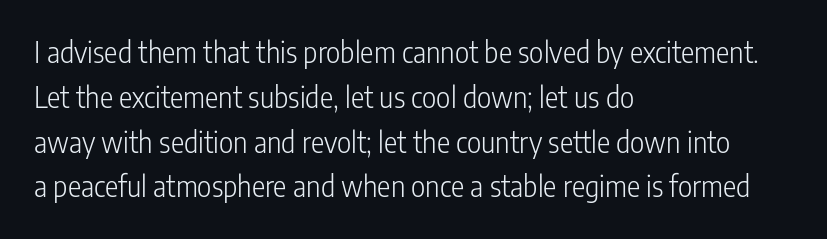
The image shows 28 px light, condensed sans-serif type, upright; set left-aligned, normal line spacing (1.6x), normal letter spacing, not underlined; low stroke contrast and a medium x-height.
